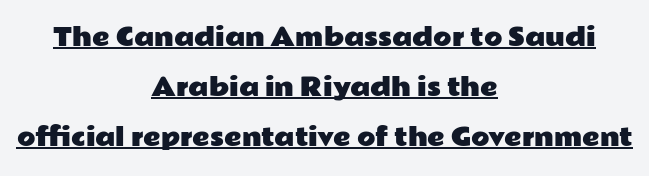
The image shows 24 px text type, upright; set centered, loose line spacing (2.09x), normal letter spacing, underlined.
